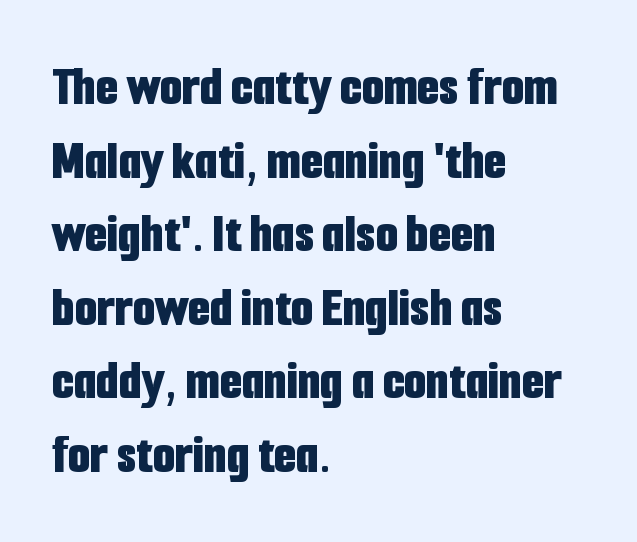
The image shows 57 px bold, condensed sans-serif type, upright; set left-aligned, normal line spacing (1.29x), normal letter spacing, not underlined; low stroke contrast and a medium x-height.
